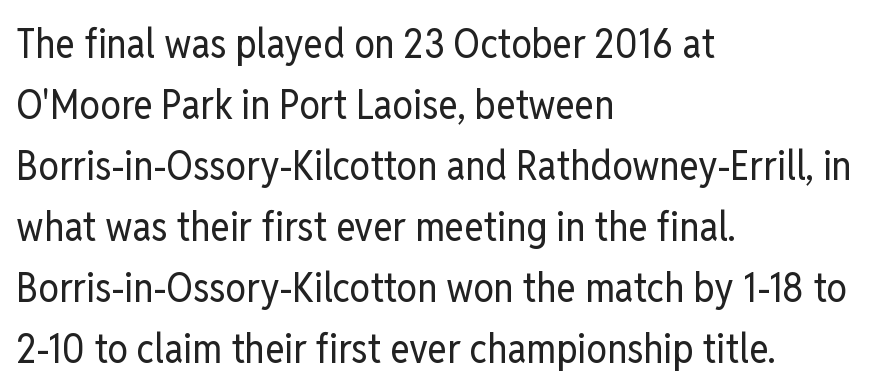
Reading down the block, your eye returns to a fixed left position each line. These lines are rendered in a variable-pitch font. In terms of posture, this sample is upright. On a weight scale, this lands at 450 or below. This rendering features lettering with no underline.
